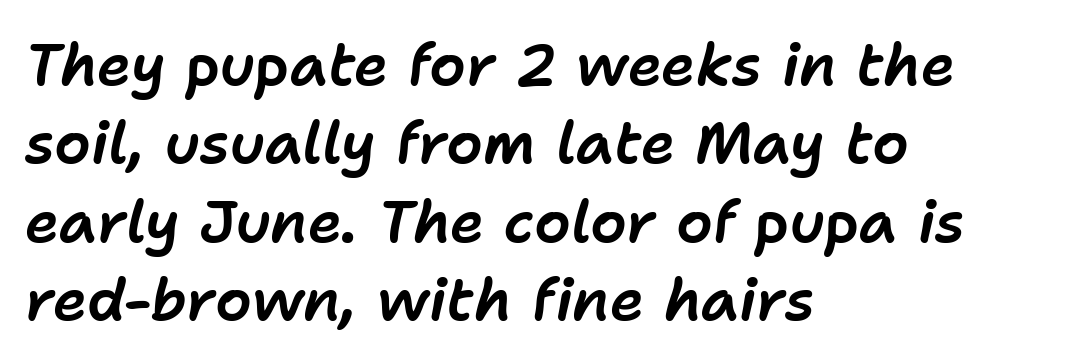
{"italic": "yes", "lean": "right", "slant_degrees": 11, "width": "normal", "stroke_contrast": "low", "x_height": "medium", "monospaced": "no", "underline": "no", "align": "left", "line_spacing": "normal", "line_spacing_ratio": 1.35, "letter_spacing": "normal", "letter_spacing_em": 0.0, "glyph_px": 58}
